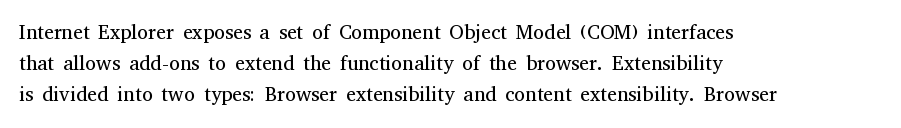
Q: Is the text bold? A: No.
Q: Is the text italic (slanted)? A: No, it is upright.
Q: Is the text underlined? A: No.
Q: How is the paragraph aligned? A: Left-aligned.
Q: Is the spacing between letters normal or unusually wide? A: Normal.
Q: Is the spacing between lines tight, normal or loose? A: Normal.
